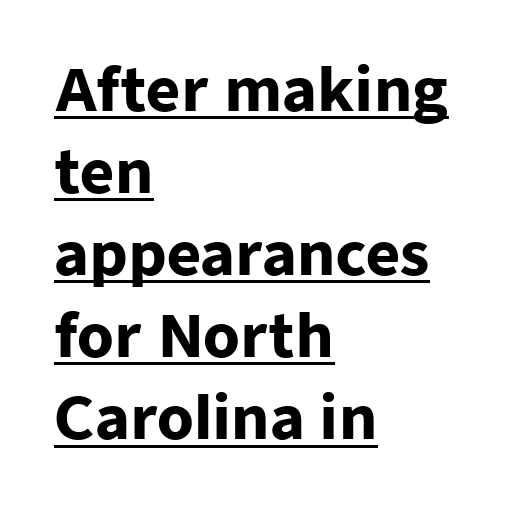
The image shows 59 px heavy sans-serif type, upright; set left-aligned, normal line spacing (1.39x), normal letter spacing, underlined; low stroke contrast and a medium x-height.
